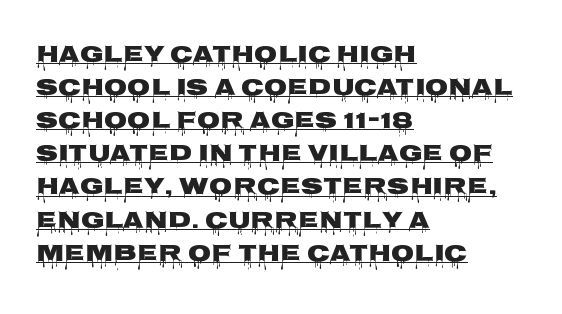
{"italic": "no", "bold": "yes", "underline": "yes", "align": "left", "line_spacing": "normal", "line_spacing_ratio": 1.38, "letter_spacing": "normal", "letter_spacing_em": 0.0, "glyph_px": 24}
